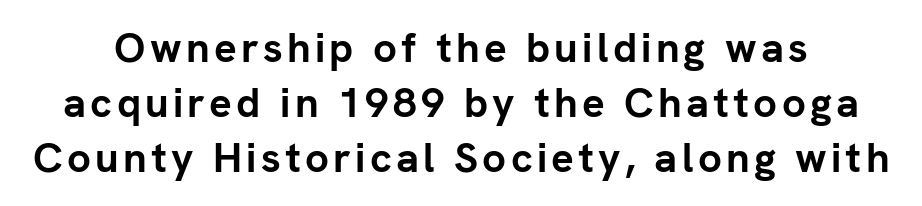
Reading down the column, the eye jumps a familiar distance to each next line. The designer went with a sans here, leaving each stem footless. The zone under the glyphs is completely vacant. Unlike italic type, these characters show no tilt at all.
